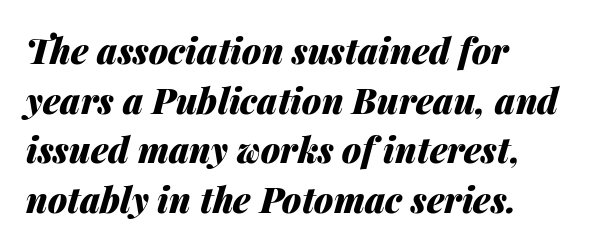
The image shows 35 px heavy type, italic (leaning right); set left-aligned, normal line spacing (1.42x), normal letter spacing, not underlined; medium stroke contrast and a medium x-height.
